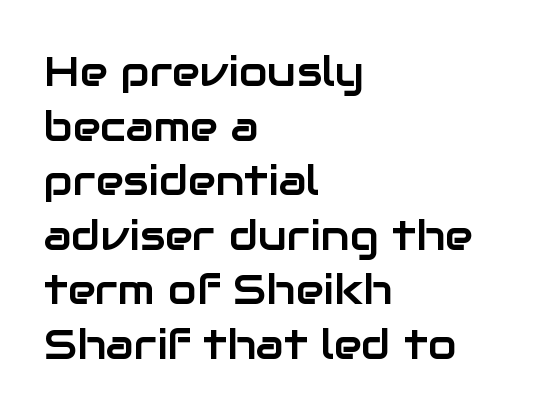
Q: Is the text italic (slanted)? A: No, it is upright.
Q: Is the typeface a serif or a sans-serif typeface? A: Sans-serif.
Q: Is the text underlined? A: No.
Q: How is the paragraph aligned? A: Left-aligned.
Q: Is the spacing between letters normal or unusually wide? A: Normal.
Q: Is the spacing between lines tight, normal or loose? A: Normal.
Q: Width (condensed, normal, or wide)? A: Normal.
Q: Stroke contrast? A: Low.
Q: x-height? A: Medium.
Q: Monospaced? A: No.
